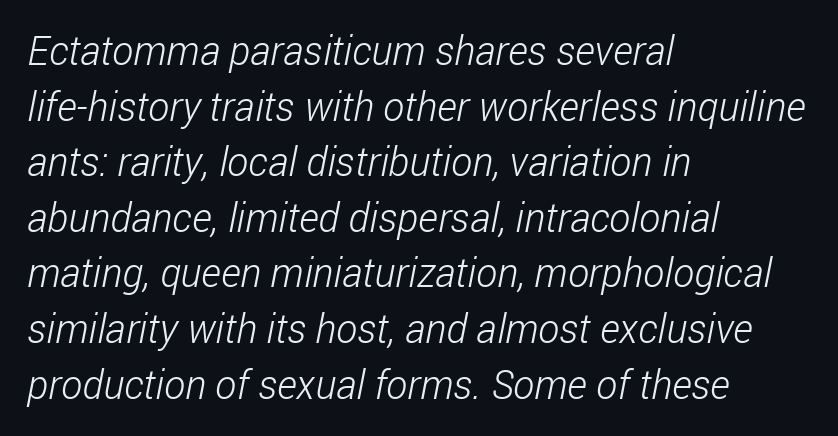
{"serif": "no", "bold": "no", "weight": "light", "width": "condensed", "stroke_contrast": "low", "x_height": "medium", "monospaced": "no", "underline": "no", "align": "left", "line_spacing": "normal", "line_spacing_ratio": 1.39, "letter_spacing": "normal", "letter_spacing_em": 0.0, "glyph_px": 40}
